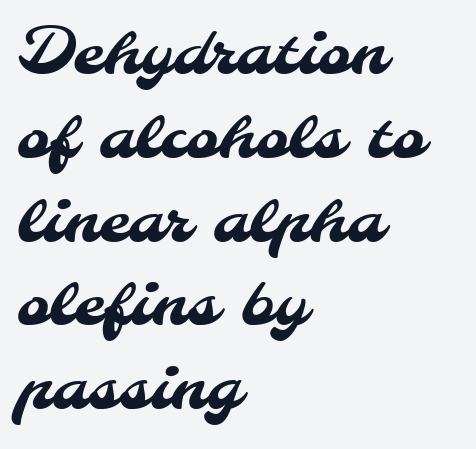
Is there much room between lines? A standard amount, neither cramped nor airy. This sample is left-justified, so line endings fall wherever the words run out. Stroke terminals: plain, sans-serif. Glance below the letters and you will spot only blank space.
